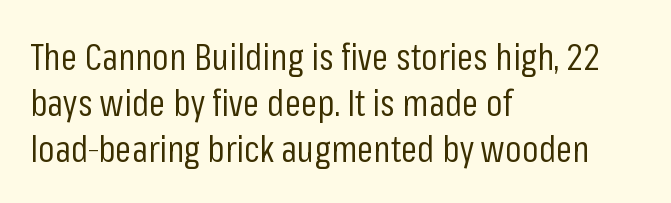
The strip under each line holds only bare page. The rendering keeps characters at their native spacing. Varying glyph widths throughout — classic text-font behaviour. No italicization has been applied; the sample stays upright. Type style note: lacks serifs.
